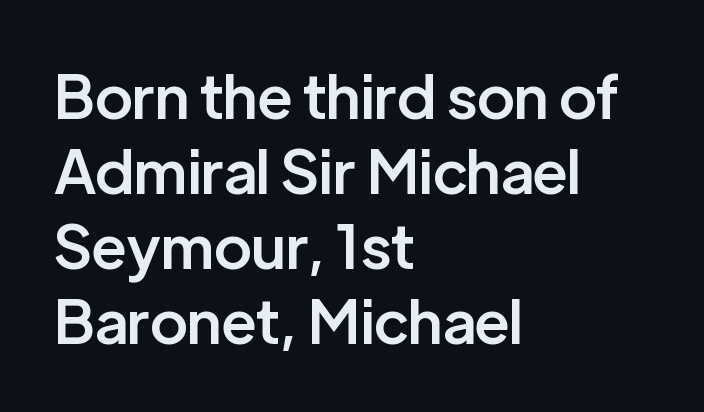
Q: Is the text bold? A: Semi-bold.
Q: Is the text italic (slanted)? A: No, it is upright.
Q: Is the typeface a serif or a sans-serif typeface? A: Sans-serif.
Q: Is the text underlined? A: No.
Q: How is the paragraph aligned? A: Left-aligned.
Q: Is the spacing between letters normal or unusually wide? A: Normal.
Q: Is the spacing between lines tight, normal or loose? A: Normal.
Q: Width (condensed, normal, or wide)? A: Normal.
Q: Stroke contrast? A: Low.
Q: x-height? A: Medium.
Q: Monospaced? A: No.
